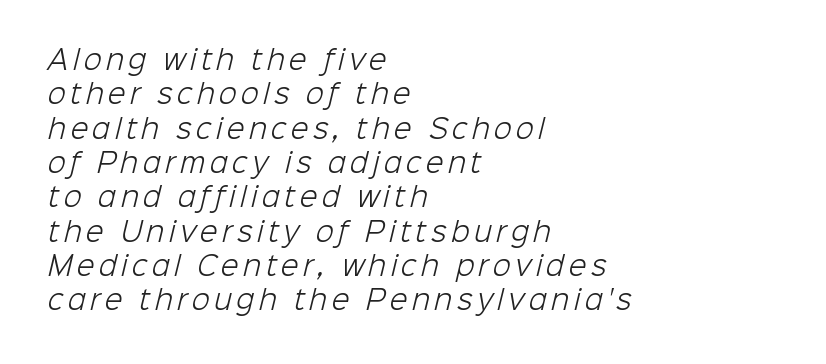
The lines in this sample share a left origin and differ only in where they stop. Counters stay open thanks to moderate or lighter strokes. The space beneath each line is pristine and unruled. Honestly, the row spacing looks completely unremarkable.
